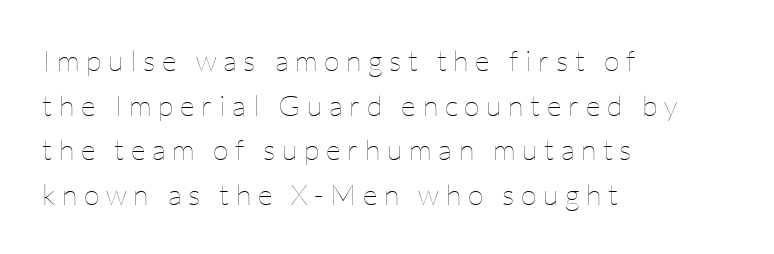
{"italic": "no", "bold": "no", "weight": "thin", "width": "normal", "stroke_contrast": "low", "x_height": "medium", "monospaced": "no", "underline": "no", "align": "left", "line_spacing": "normal", "line_spacing_ratio": 1.54, "letter_spacing": "wide", "letter_spacing_em": 0.23, "glyph_px": 29}
